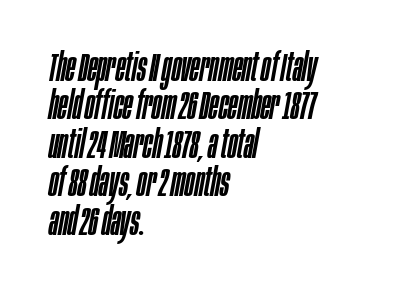
{"italic": "yes", "lean": "right", "slant_degrees": 10, "width": "condensed", "stroke_contrast": "low", "x_height": "large", "monospaced": "no", "underline": "no", "align": "left", "line_spacing": "tight", "line_spacing_ratio": 0.96, "letter_spacing": "normal", "letter_spacing_em": 0.0, "glyph_px": 40}
